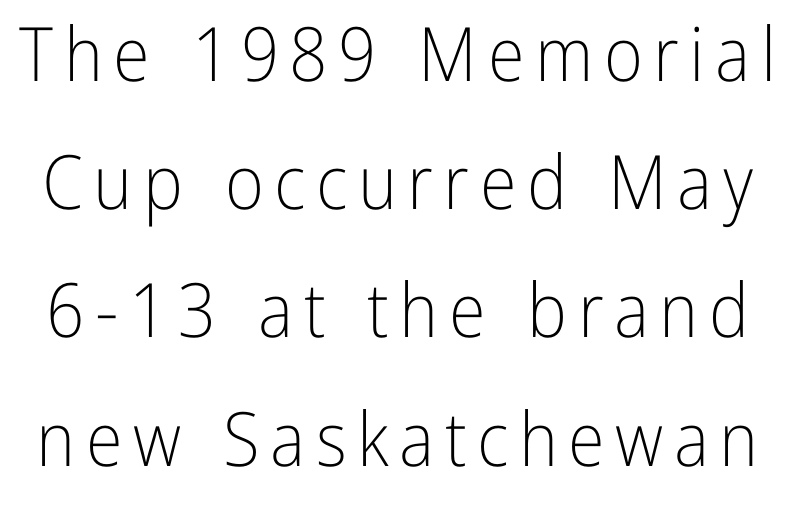
{"serif": "no", "italic": "no", "bold": "no", "weight": "light", "width": "condensed", "stroke_contrast": "low", "x_height": "medium", "monospaced": "no", "underline": "no", "line_spacing_ratio": 1.71, "glyph_px": 75}
